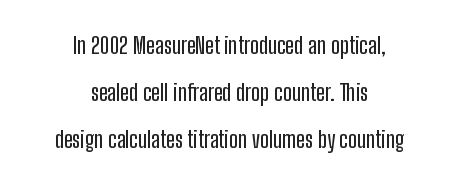
The image shows 23 px text type, upright; set centered, loose line spacing (2.04x), normal letter spacing, not underlined.
